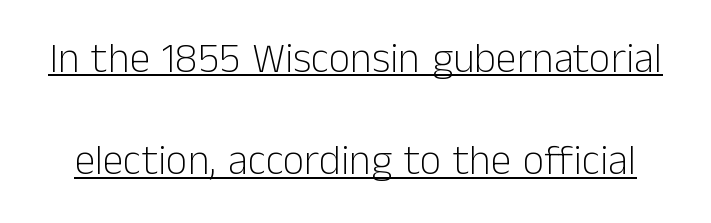
The image shows 42 px light sans-serif type, upright; set loose line spacing (2.44x), normal letter spacing, underlined; low stroke contrast and a medium x-height.
